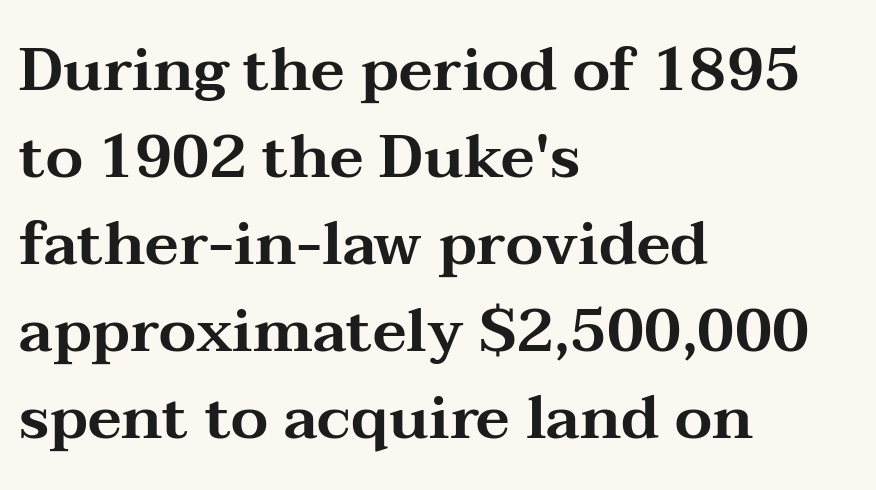
Q: Is the text italic (slanted)? A: No, it is upright.
Q: Is the typeface a serif or a sans-serif typeface? A: Serif.
Q: Is the text underlined? A: No.
Q: How is the paragraph aligned? A: Left-aligned.
Q: Is the spacing between letters normal or unusually wide? A: Normal.
Q: Is the spacing between lines tight, normal or loose? A: Normal.
Q: Width (condensed, normal, or wide)? A: Wide.
Q: Stroke contrast? A: Medium.
Q: x-height? A: Medium.
Q: Monospaced? A: No.
